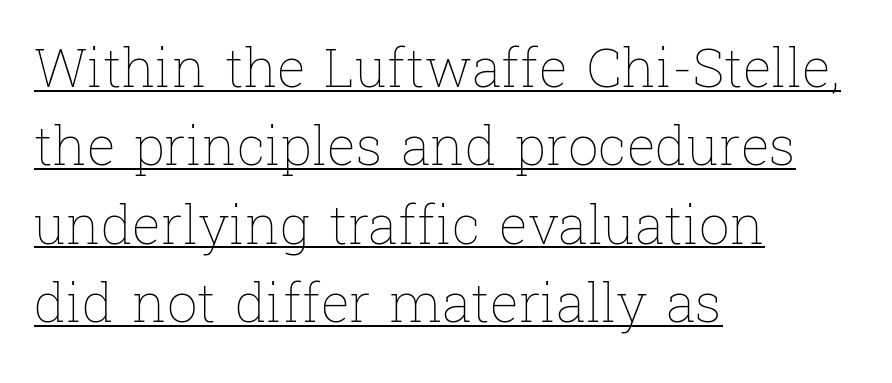
Posture: straight, roman, zero tilt. The specimen includes a rule beneath the text block's lines. Does extra space separate the letters? No, they use regular spacing. Heft: none added — not bold. Vertically, the passage feels balanced, rows spaced as you'd expect. Looks like regular typesetting: each glyph gets only the width it needs.
